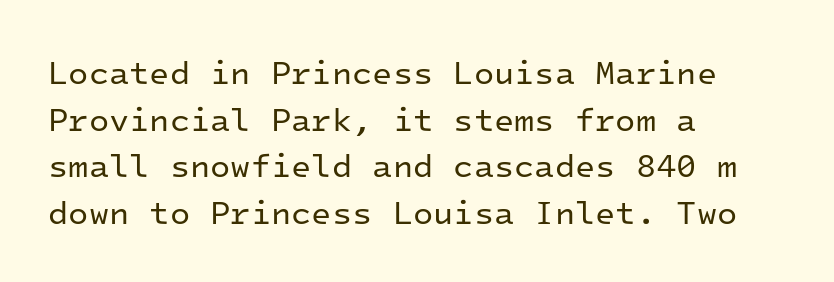
The image shows 33 px regular-weight sans-serif type, upright, monospaced; set left-aligned, normal line spacing (1.41x), normal letter spacing, not underlined; low stroke contrast and a medium x-height.
